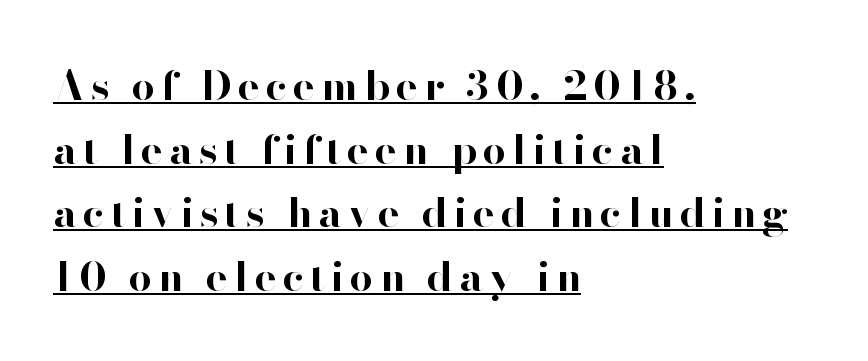
Is there an underline? Yes — a line sits under the letters. The lines are quadded left. Interline gaps are of average width in this sample. The strokes are fattened all the way to bold. Note the varied advance widths — an 'i' is clearly narrower than an 'm'.
